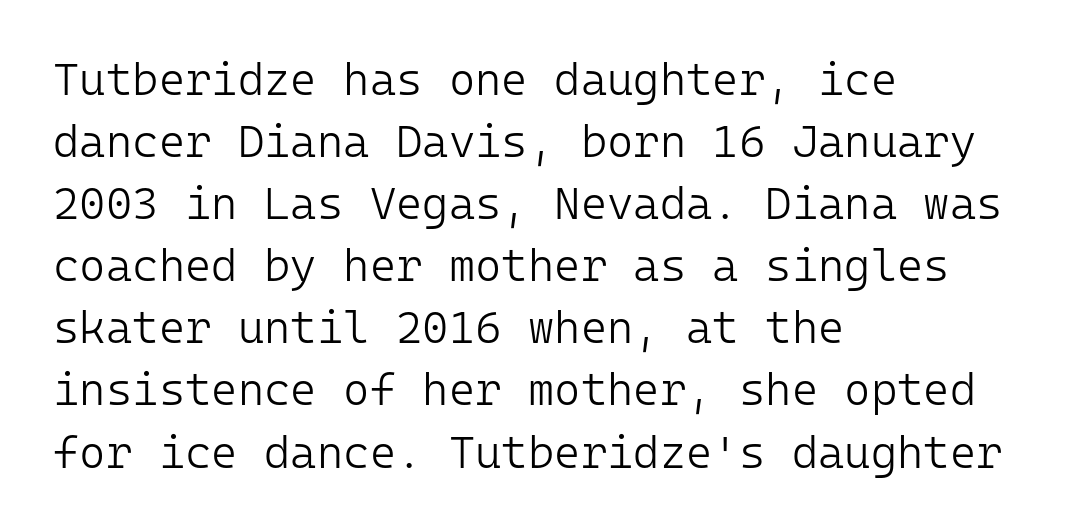
The image shows 45 px light sans-serif type, upright, monospaced; set left-aligned, normal line spacing (1.38x), normal letter spacing, not underlined; low stroke contrast and a medium x-height.
